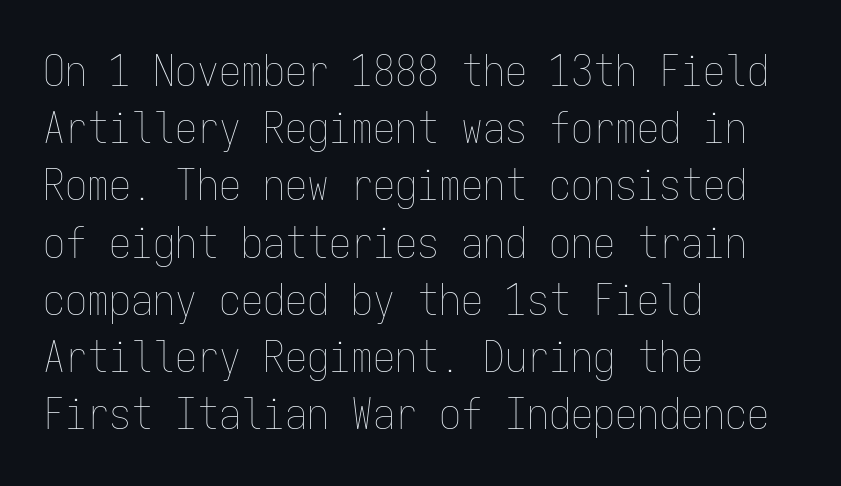
{"italic": "no", "bold": "no", "weight": "thin", "width": "condensed", "stroke_contrast": "low", "x_height": "medium", "monospaced": "yes", "underline": "no", "align": "left", "line_spacing": "normal", "line_spacing_ratio": 1.3, "letter_spacing": "normal", "letter_spacing_em": 0.0, "glyph_px": 44}
